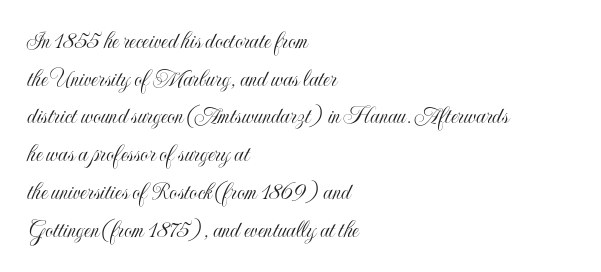
The image shows 25 px text type; set left-aligned, normal line spacing (1.51x), normal letter spacing, not underlined.
